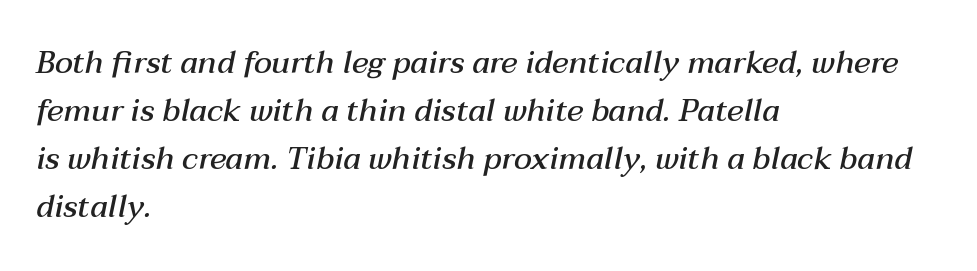
Q: Is the text bold? A: Semi-bold.
Q: Is the text italic (slanted)? A: Yes, it leans right by about 12 degrees.
Q: Is the text underlined? A: No.
Q: How is the paragraph aligned? A: Left-aligned.
Q: Is the spacing between letters normal or unusually wide? A: Normal.
Q: Is the spacing between lines tight, normal or loose? A: Normal.
Q: Width (condensed, normal, or wide)? A: Normal.
Q: Stroke contrast? A: Medium.
Q: x-height? A: Medium.
Q: Monospaced? A: No.
